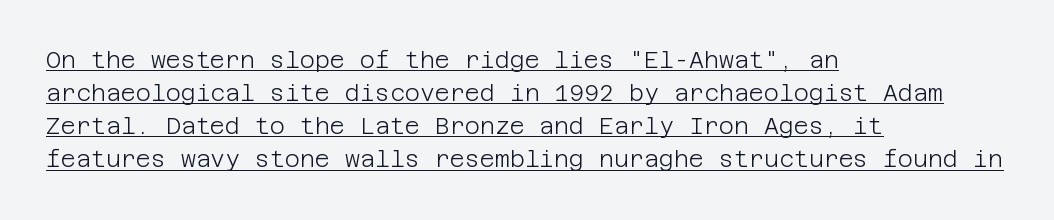
The image shows 23 px text type, upright; set left-aligned, normal line spacing (1.44x), normal letter spacing, underlined.
